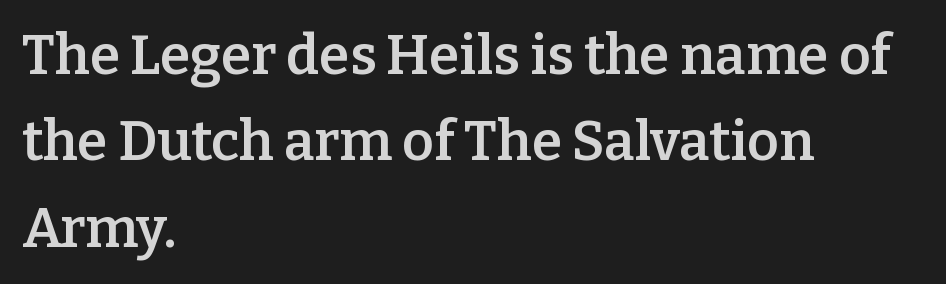
The image shows 55 px semibold serif type, upright; set left-aligned, normal line spacing (1.57x), normal letter spacing, not underlined; low stroke contrast and a medium x-height.
